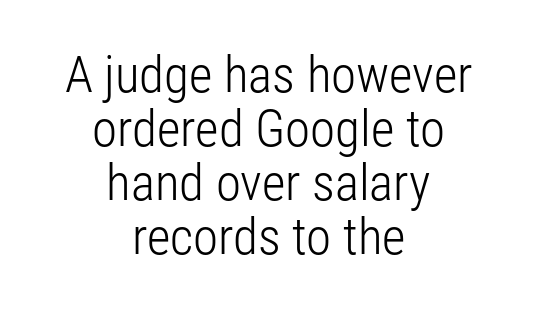
Successive baselines arrive quickly, one right under another. These lines keep a tight, regular rhythm from letter to letter. Descenders hang freely into open space. A typesetter would call this proportional, since set widths differ per character.
